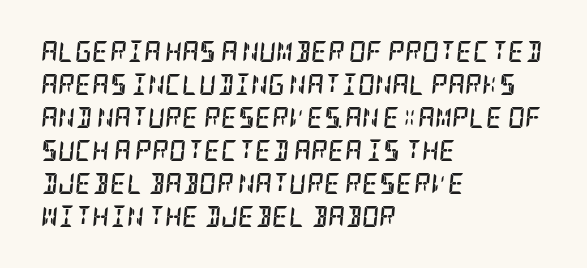
{"italic": "yes", "lean": "right", "slant_degrees": 5, "bold": "yes", "underline": "no", "align": "left", "line_spacing": "normal", "line_spacing_ratio": 1.57, "letter_spacing": "normal", "letter_spacing_em": 0.0, "glyph_px": 21}
